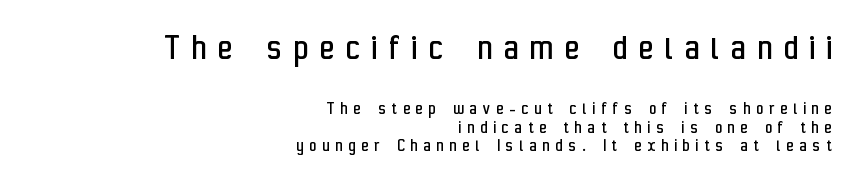
The lettering holds an erect, upright posture throughout. In terms of letterspacing, this is a distinctly airy, spread setting. The face used here is a sans, in the tradition of grotesques and geometrics. Size hierarchy here favors the leading block over the trailing one. You could not count columns in this text — the font is proportionally spaced.
